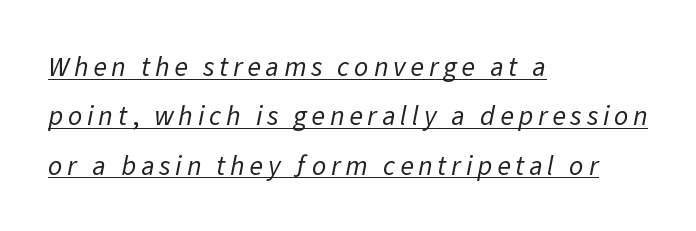
{"serif": "no", "bold": "no", "weight": "regular", "width": "normal", "stroke_contrast": "low", "x_height": "medium", "monospaced": "no", "underline": "yes", "align": "left", "line_spacing_ratio": 1.76, "glyph_px": 28}
